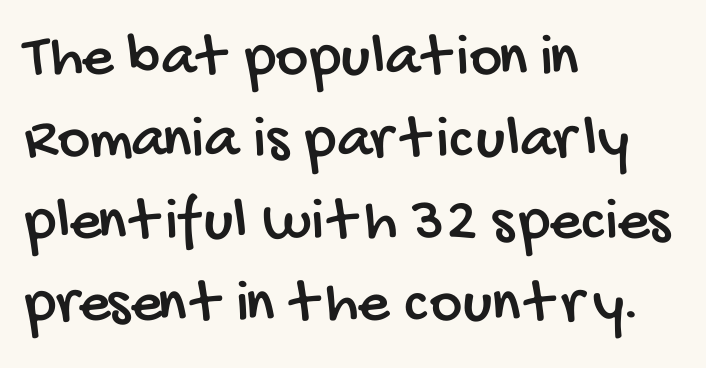
{"serif": "no", "width": "condensed", "stroke_contrast": "low", "x_height": "large", "monospaced": "no", "underline": "no", "align": "left", "line_spacing": "normal", "line_spacing_ratio": 1.32, "letter_spacing": "normal", "letter_spacing_em": 0.0, "glyph_px": 62}
